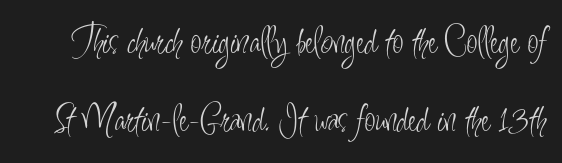
Q: Is the text bold? A: No.
Q: Is the typeface a serif or a sans-serif typeface? A: Sans-serif.
Q: Is the text underlined? A: No.
Q: Is the spacing between letters normal or unusually wide? A: Normal.
Q: Is the spacing between lines tight, normal or loose? A: Loose.
Q: Width (condensed, normal, or wide)? A: Condensed.
Q: Stroke contrast? A: Low.
Q: x-height? A: Small.
Q: Monospaced? A: No.
